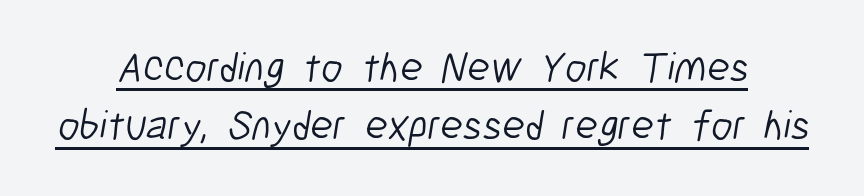
The image shows 42 px light, condensed sans-serif type; set normal line spacing (1.39x), normal letter spacing, underlined; low stroke contrast and a medium x-height.
